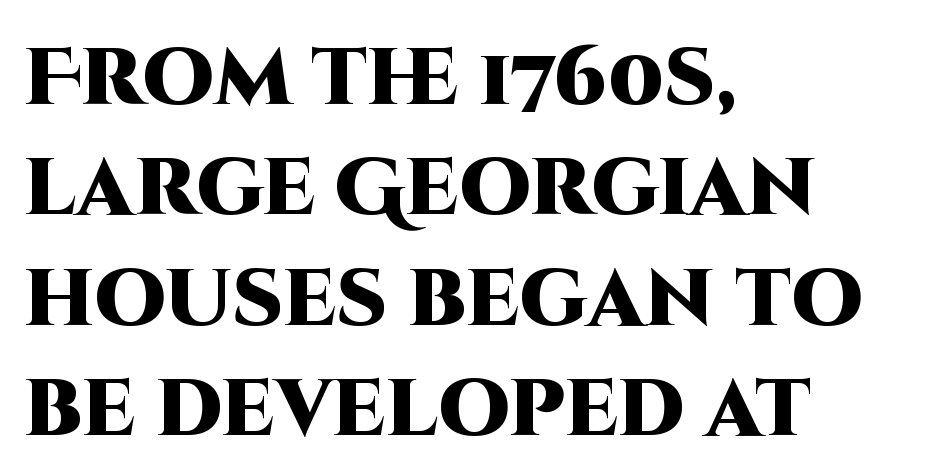
{"serif": "no", "italic": "no", "bold": "yes", "weight": "heavy", "width": "normal", "stroke_contrast": "high", "x_height": "large", "monospaced": "no", "underline": "no", "align": "left", "line_spacing": "normal", "line_spacing_ratio": 1.38, "letter_spacing": "normal", "letter_spacing_em": 0.0, "glyph_px": 80}
